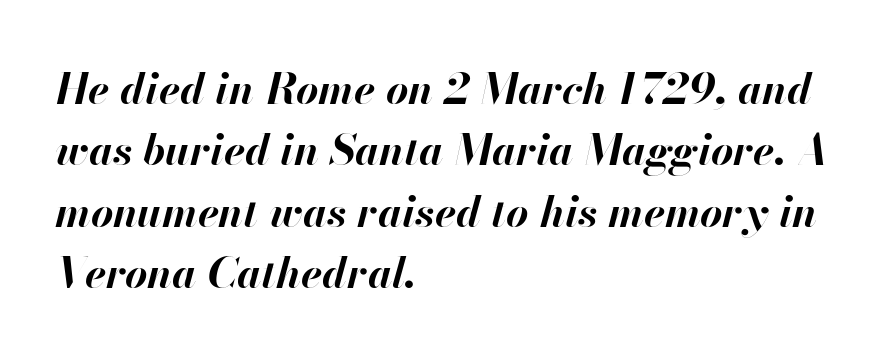
Q: Is the text bold? A: Yes.
Q: Is the text italic (slanted)? A: Yes, it leans right by about 13 degrees.
Q: Is the text underlined? A: No.
Q: How is the paragraph aligned? A: Left-aligned.
Q: Is the spacing between letters normal or unusually wide? A: Normal.
Q: Is the spacing between lines tight, normal or loose? A: Normal.
Q: Width (condensed, normal, or wide)? A: Normal.
Q: Stroke contrast? A: High.
Q: x-height? A: Small.
Q: Monospaced? A: No.
